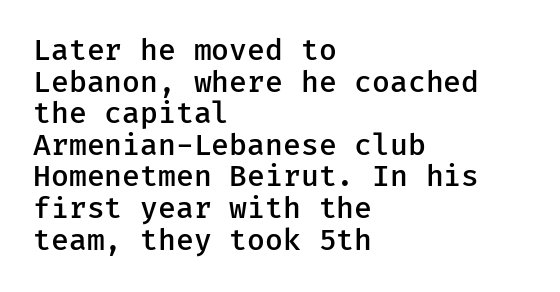
{"serif": "no", "italic": "no", "bold": "semi", "weight": "semibold", "width": "normal", "stroke_contrast": "low", "x_height": "medium", "underline": "no", "align": "left", "line_spacing": "tight", "line_spacing_ratio": 1.09, "letter_spacing": "normal", "letter_spacing_em": 0.0, "glyph_px": 29}
